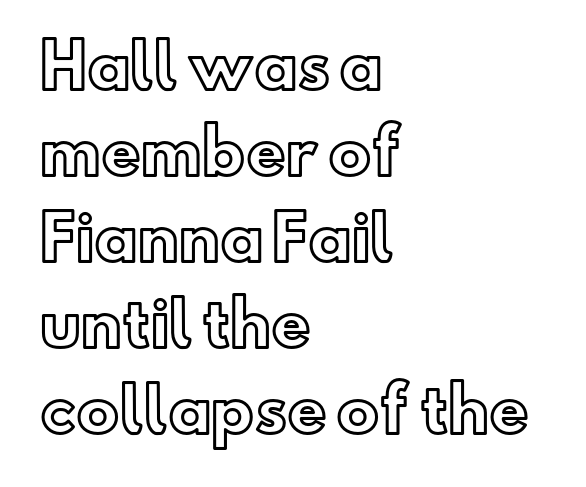
{"italic": "no", "width": "normal", "x_height": "small", "monospaced": "no", "underline": "no", "align": "left", "line_spacing": "normal", "line_spacing_ratio": 1.41, "letter_spacing": "normal", "letter_spacing_em": 0.0, "glyph_px": 61}
